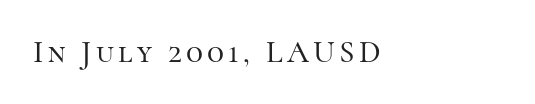
Glance below the letters and you will spot only blank space. The lines are quadded left. The axis of the letterforms is exactly vertical. Looks like regular typesetting: each glyph gets only the width it needs. Is this a sans? No — the strokes have serifs.
